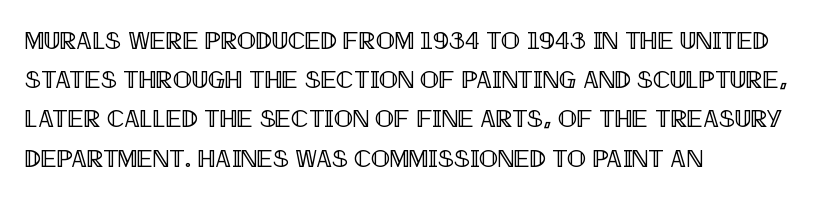
The foot of each line stays bare and open. Upright lettering throughout. Characters follow at the spacing the type designer built in. Line spacing here is normal.
